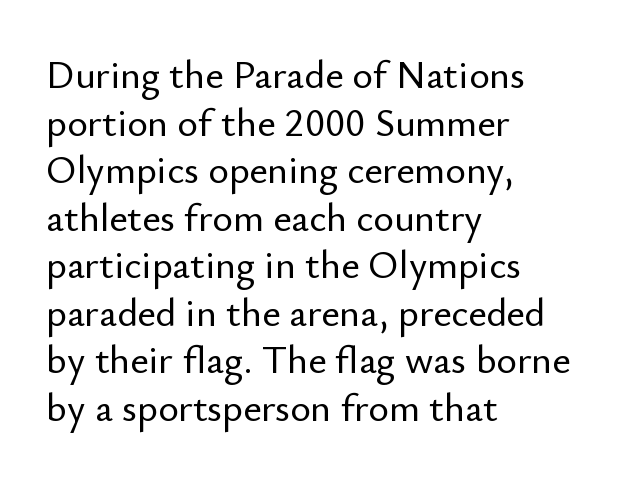
The image shows 39 px sans-serif type, upright; set left-aligned, line spacing 1.22x, normal letter spacing, not underlined; low stroke contrast and a small x-height.
